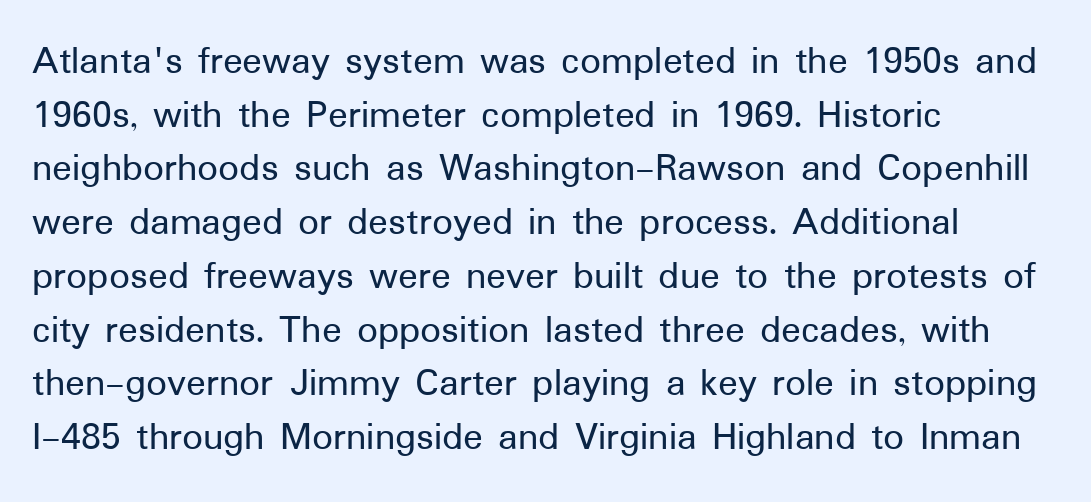
Q: Is the text italic (slanted)? A: No, it is upright.
Q: Is the typeface a serif or a sans-serif typeface? A: Sans-serif.
Q: Is the text underlined? A: No.
Q: How is the paragraph aligned? A: Left-aligned.
Q: Is the spacing between letters normal or unusually wide? A: Normal.
Q: Is the spacing between lines tight, normal or loose? A: Normal.
Q: Width (condensed, normal, or wide)? A: Normal.
Q: Stroke contrast? A: Low.
Q: x-height? A: Medium.
Q: Monospaced? A: No.
